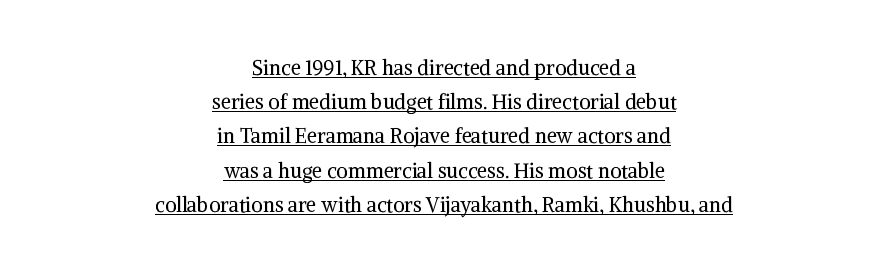
{"italic": "no", "bold": "no", "underline": "yes", "align": "center", "line_spacing_ratio": 1.71, "letter_spacing": "normal", "letter_spacing_em": 0.0, "glyph_px": 20}
